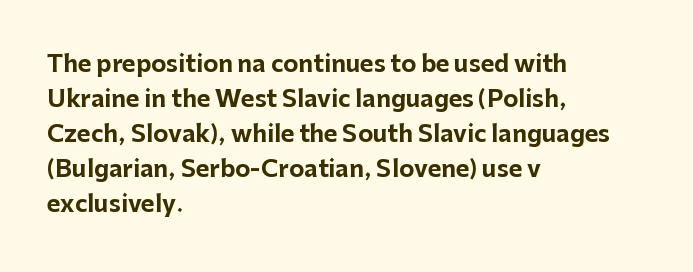
Q: Is the text bold? A: Yes.
Q: Is the text italic (slanted)? A: No, it is upright.
Q: Is the text underlined? A: No.
Q: How is the paragraph aligned? A: Left-aligned.
Q: Is the spacing between letters normal or unusually wide? A: Normal.
Q: Is the spacing between lines tight, normal or loose? A: Normal.
